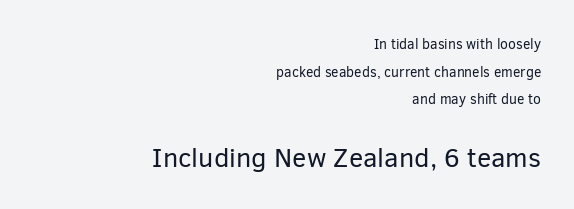
Does the bottom block carry the larger type? Yes, it does. This sample uses an upright cut, with every glyph sitting square on the baseline. Unmarked baselines from the first word to the last. The tracking reads as untouched default to a designer's eye. Successive baselines arrive slowly, with a big drop between each.
